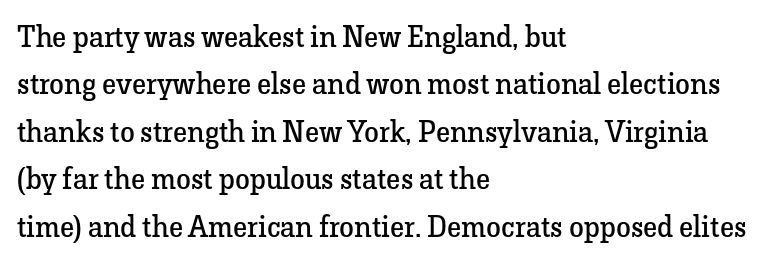
{"serif": "yes", "italic": "no", "bold": "no", "weight": "regular", "width": "normal", "stroke_contrast": "low", "x_height": "medium", "monospaced": "no", "underline": "no", "align": "left", "line_spacing": "normal", "line_spacing_ratio": 1.58, "letter_spacing": "normal", "letter_spacing_em": 0.0, "glyph_px": 30}
